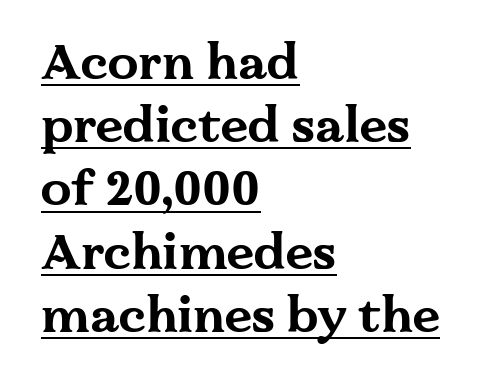
Q: Is the text bold? A: Yes.
Q: Is the text italic (slanted)? A: No, it is upright.
Q: Is the typeface a serif or a sans-serif typeface? A: Serif.
Q: Is the text underlined? A: Yes.
Q: How is the paragraph aligned? A: Left-aligned.
Q: Is the spacing between letters normal or unusually wide? A: Normal.
Q: Is the spacing between lines tight, normal or loose? A: Normal.
Q: Width (condensed, normal, or wide)? A: Wide.
Q: Stroke contrast? A: Medium.
Q: x-height? A: Medium.
Q: Monospaced? A: No.
